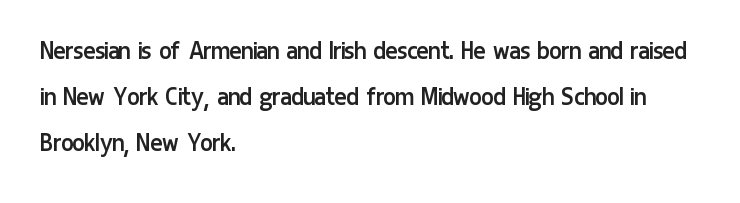
{"serif": "no", "italic": "no", "bold": "no", "weight": "regular", "width": "condensed", "stroke_contrast": "low", "x_height": "medium", "monospaced": "no", "underline": "no", "align": "left", "line_spacing": "normal", "line_spacing_ratio": 1.59, "letter_spacing": "normal", "letter_spacing_em": 0.0, "glyph_px": 29}
